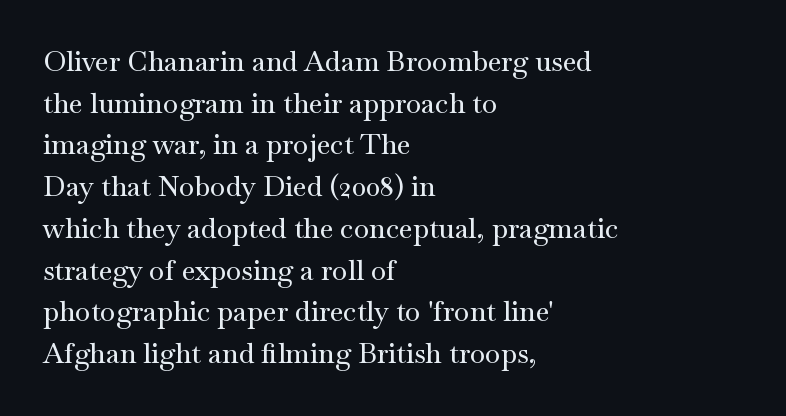
The image shows 28 px wide serif type, upright; set left-aligned, normal line spacing (1.49x), normal letter spacing, not underlined; medium stroke contrast and a small x-height.
